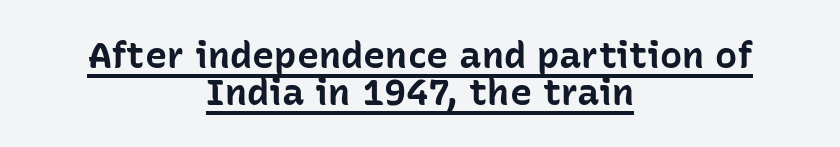
Nothing sits at the stroke ends, so this counts as sans-serif. The block of text is dense from top to bottom, with scant space between rows. Like a heading marked for emphasis, these lines bear an underscore. The letters sit at their default tracking, neither squeezed nor spread.
